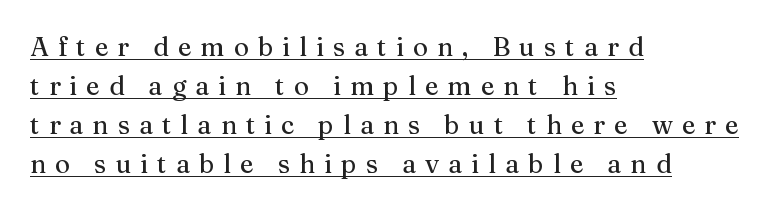
Compared with undecorated copy, this sample adds a rule below the words. The ragged edge is on the right, which tells us the setting is flush left. The type is letterspaced generously, with wide tracking. Reading down the column, the eye jumps a familiar distance to each next line. Quick note: not italic, upright.
